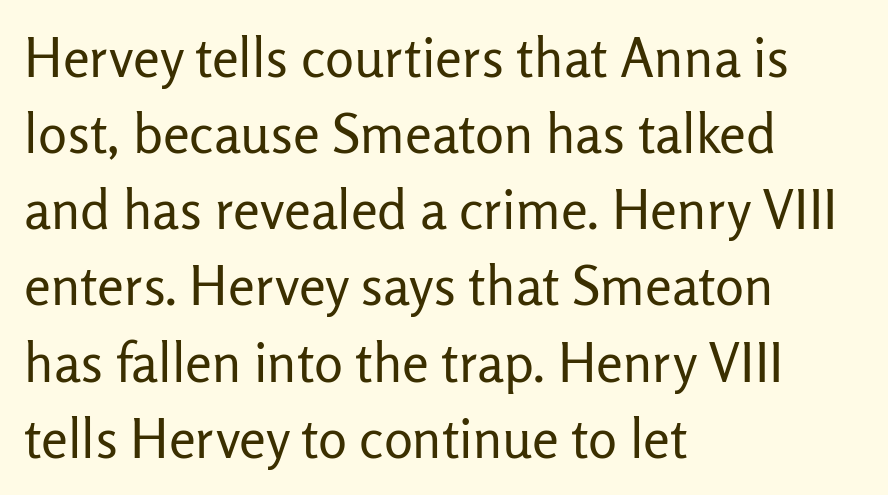
No word sits above an underline. This rendering uses left alignment, leaving the right contour irregular. These lines sit exactly where default settings would place them. Rendered with straight, roman letterforms.
